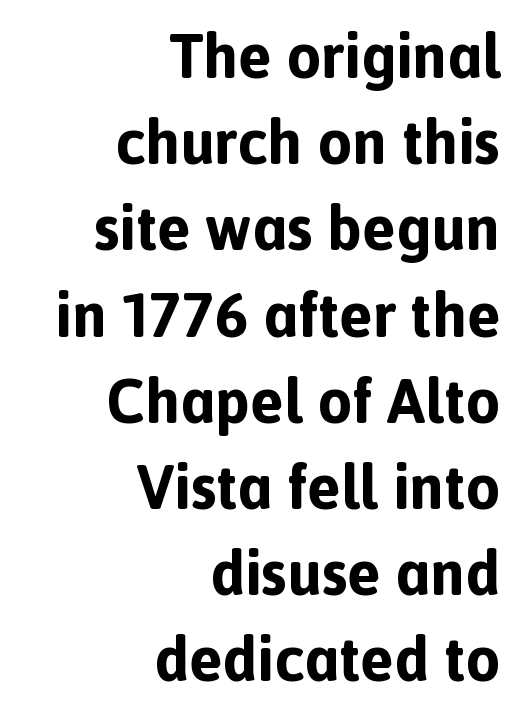
This sample uses an upright cut, with every glyph sitting square on the baseline. Varying glyph widths throughout — classic text-font behaviour. The letters carry no serifs — their stems end cleanly without finishing strokes. Stroke thickness is high; the sample reads as a true bold. Reading down the column, the eye jumps a familiar distance to each next line. The paragraph shown leans on its right margin.
